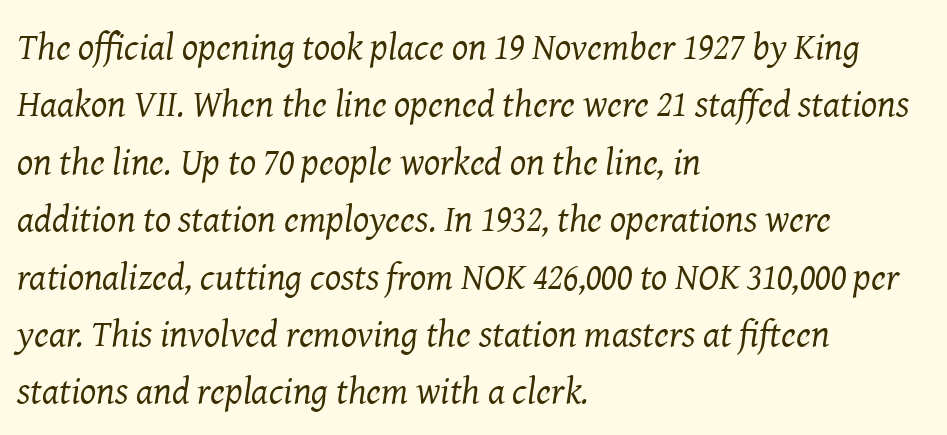
{"serif": "yes", "italic": "yes", "lean": "right", "slant_degrees": 8, "bold": "no", "weight": "regular", "width": "normal", "stroke_contrast": "medium", "x_height": "medium", "monospaced": "no", "underline": "no", "align": "left", "line_spacing": "normal", "line_spacing_ratio": 1.51, "letter_spacing": "normal", "letter_spacing_em": 0.0, "glyph_px": 38}
